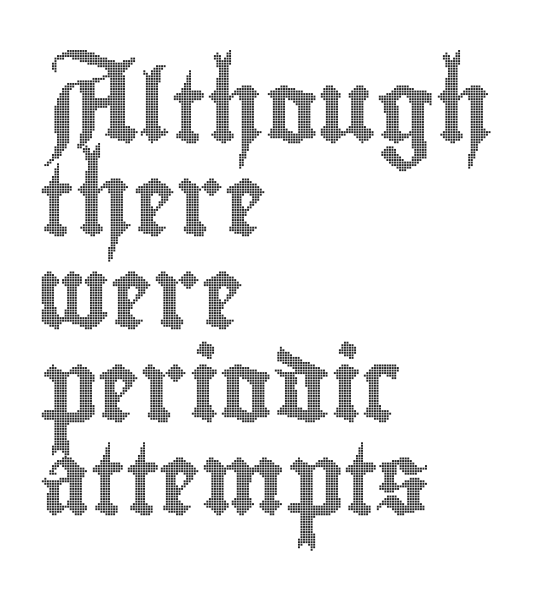
Q: Is the text italic (slanted)? A: No, it is upright.
Q: Is the text underlined? A: No.
Q: How is the paragraph aligned? A: Left-aligned.
Q: Is the spacing between letters normal or unusually wide? A: Normal.
Q: Is the spacing between lines tight, normal or loose? A: Normal.
Q: Width (condensed, normal, or wide)? A: Condensed.
Q: x-height? A: Small.
Q: Monospaced? A: No.
